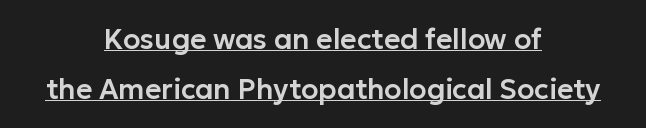
The image shows 28 px sans-serif type, upright; set centered, line spacing 1.78x, normal letter spacing, underlined; low stroke contrast and a medium x-height.
